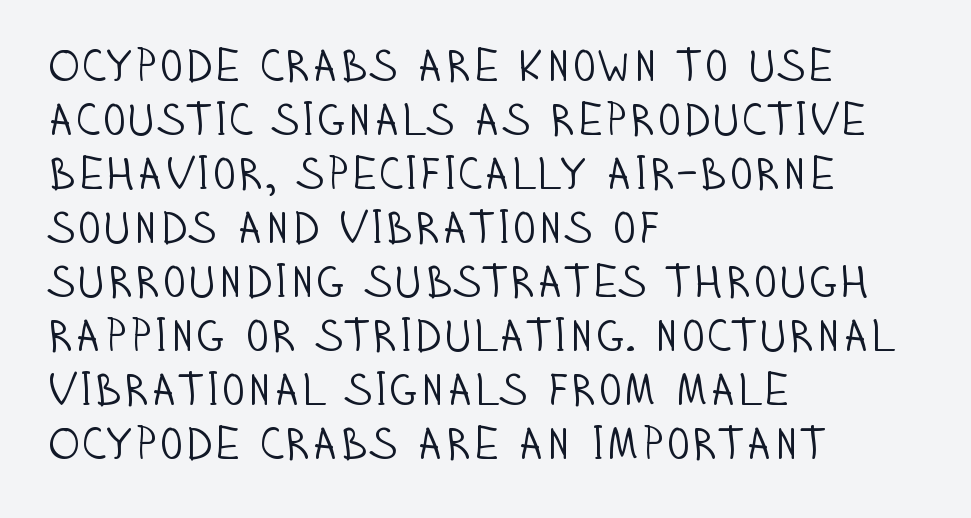
Spacing verdict: proportional, widths tailored to each character. Casual observation: everything's shoved over to the left. Serif or sans? Sans — the stroke terminals are bare. The zone under the glyphs is completely vacant.
